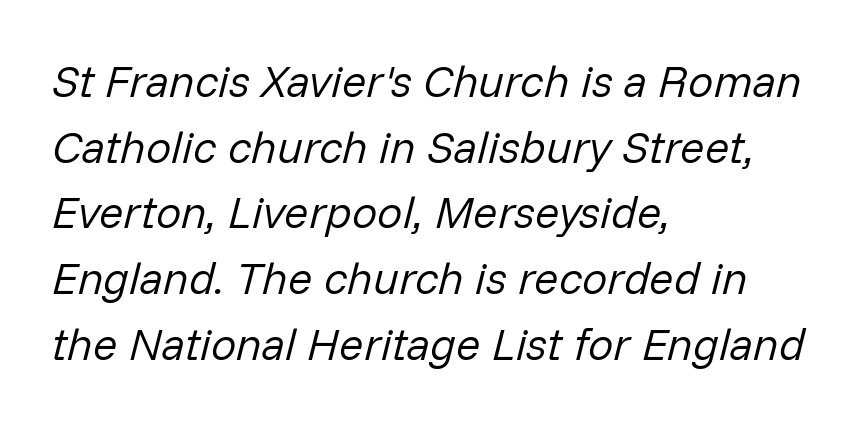
The image shows 45 px regular-weight type, italic (leaning right); set left-aligned, normal line spacing (1.46x), normal letter spacing, not underlined; low stroke contrast and a medium x-height.
